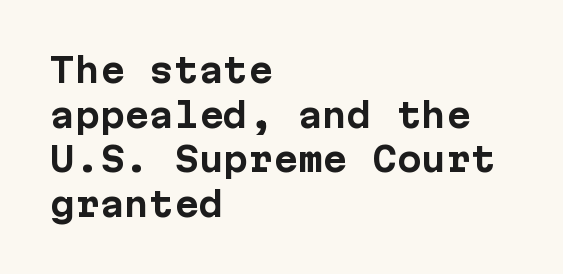
The string is rendered with underlining switched off. Line beginnings align vertically; line endings do not. Nothing unusual about the tracking: characters are spaced as the font intends. Typographic density is high because the face is bold. Serifs: no, the terminals of the letterforms are clean.
